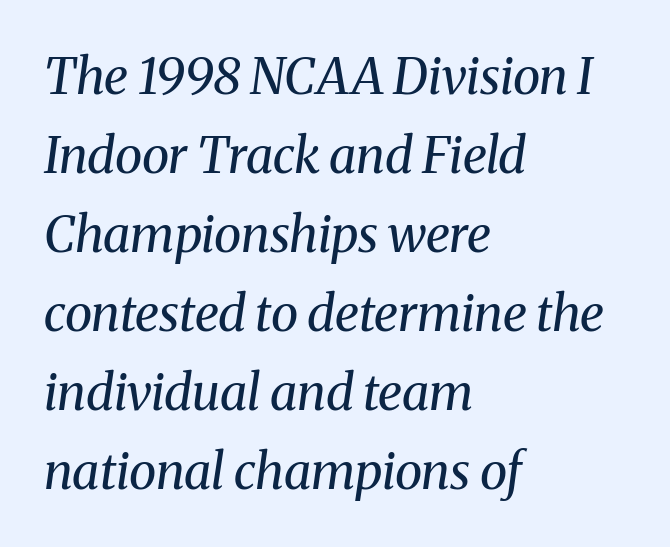
Q: Is the text bold? A: No.
Q: Is the text italic (slanted)? A: Yes, it leans right by about 8 degrees.
Q: Is the typeface a serif or a sans-serif typeface? A: Serif.
Q: Is the text underlined? A: No.
Q: How is the paragraph aligned? A: Left-aligned.
Q: Is the spacing between letters normal or unusually wide? A: Normal.
Q: Is the spacing between lines tight, normal or loose? A: Normal.
Q: Width (condensed, normal, or wide)? A: Normal.
Q: Stroke contrast? A: Medium.
Q: x-height? A: Medium.
Q: Monospaced? A: No.
